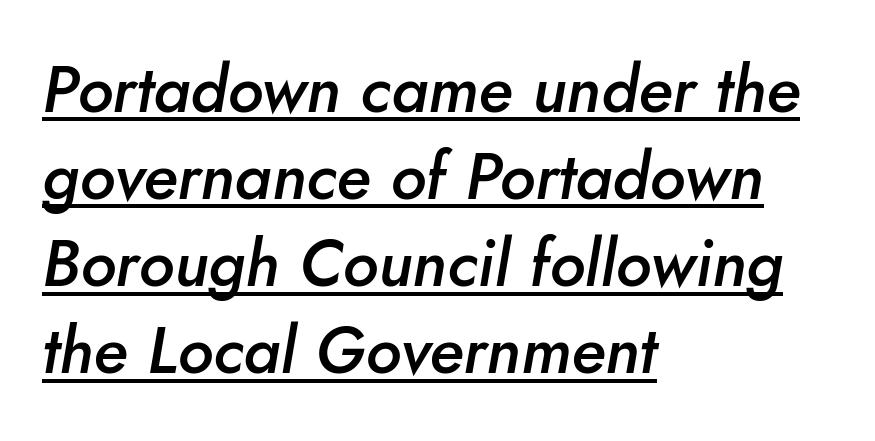
{"italic": "yes", "lean": "right", "slant_degrees": 5, "bold": "semi", "weight": "semibold", "width": "normal", "stroke_contrast": "low", "x_height": "small", "monospaced": "no", "underline": "yes", "align": "left", "line_spacing": "normal", "line_spacing_ratio": 1.34, "letter_spacing": "normal", "letter_spacing_em": 0.0, "glyph_px": 65}
